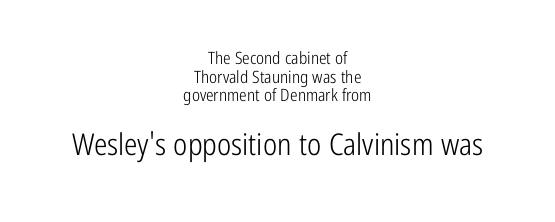
One glance says dense: line gaps are narrower than usual. No chunkiness to these letters — they're not bold. The typography opts for an upright posture over an oblique one. The baseline area is clear. The rendering enlarges the type as you move from the upper chunk to the lower. Is the letter spacing exaggerated? No — it looks like the ordinary default.
